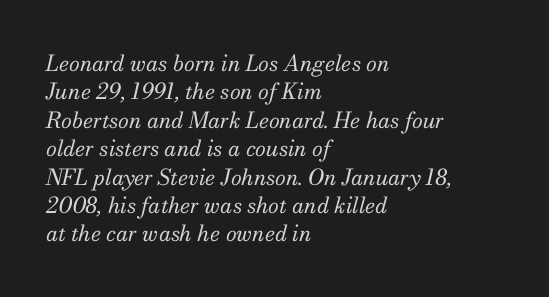
The image shows 22 px text type, italic (leaning right); set left-aligned, normal line spacing (1.29x), normal letter spacing, not underlined.
